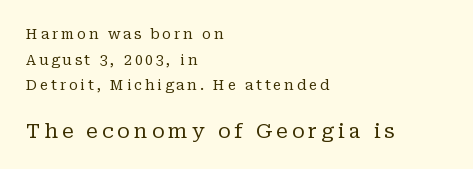
{"italic": "no", "bold": "no", "underline": "no", "align": "left", "line_spacing_ratio": 1.83, "letter_spacing": "wide", "letter_spacing_em": 0.2, "larger_block": "second", "size_ratio": 1.43, "glyph_px": 20}
